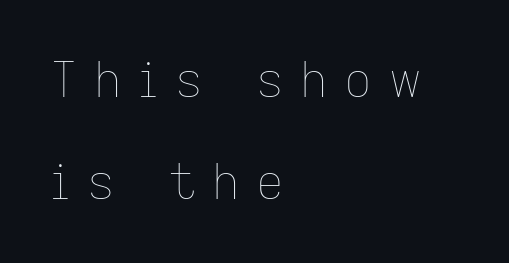
The image shows 48 px thin type, upright; set left-aligned, loose line spacing (2.12x), unusually wide letter spacing (+0.34 em), not underlined; low stroke contrast and a medium x-height.
